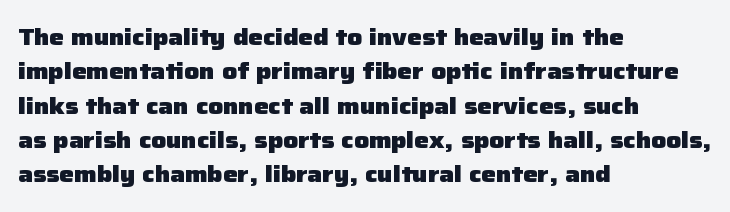
Q: Is the text bold? A: Yes.
Q: Is the text italic (slanted)? A: No, it is upright.
Q: Is the text underlined? A: No.
Q: How is the paragraph aligned? A: Left-aligned.
Q: Is the spacing between letters normal or unusually wide? A: Normal.
Q: Is the spacing between lines tight, normal or loose? A: Normal.
